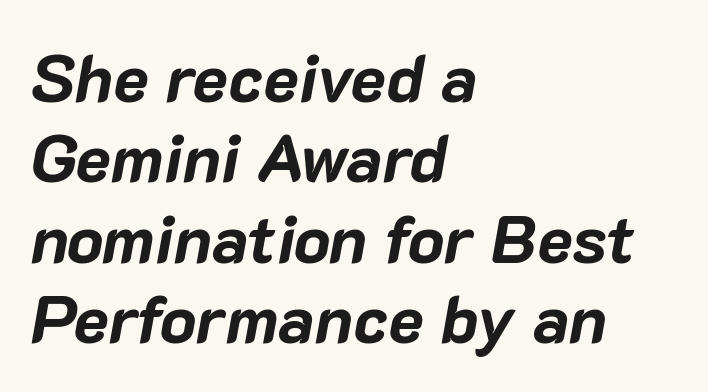
Q: Is the text bold? A: Yes.
Q: Is the text italic (slanted)? A: Yes, it leans right by about 10 degrees.
Q: Is the text underlined? A: No.
Q: How is the paragraph aligned? A: Left-aligned.
Q: Is the spacing between letters normal or unusually wide? A: Normal.
Q: Width (condensed, normal, or wide)? A: Normal.
Q: Stroke contrast? A: Low.
Q: x-height? A: Medium.
Q: Monospaced? A: No.
